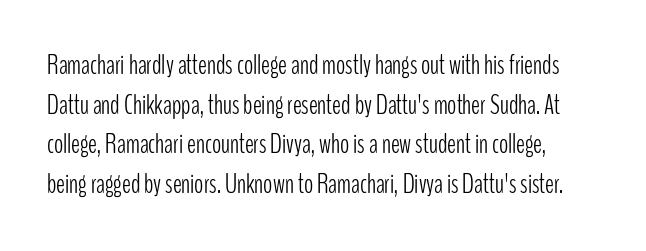
{"italic": "no", "bold": "no", "underline": "no", "line_spacing": "normal", "line_spacing_ratio": 1.47, "letter_spacing": "normal", "letter_spacing_em": 0.0, "glyph_px": 27}
